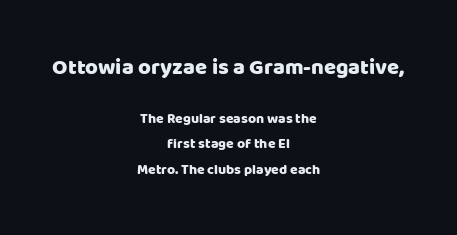
The image shows 22 px text type, upright; set centered, line spacing 1.83x, normal letter spacing, not underlined; the first (top) block is 1.57x larger.
